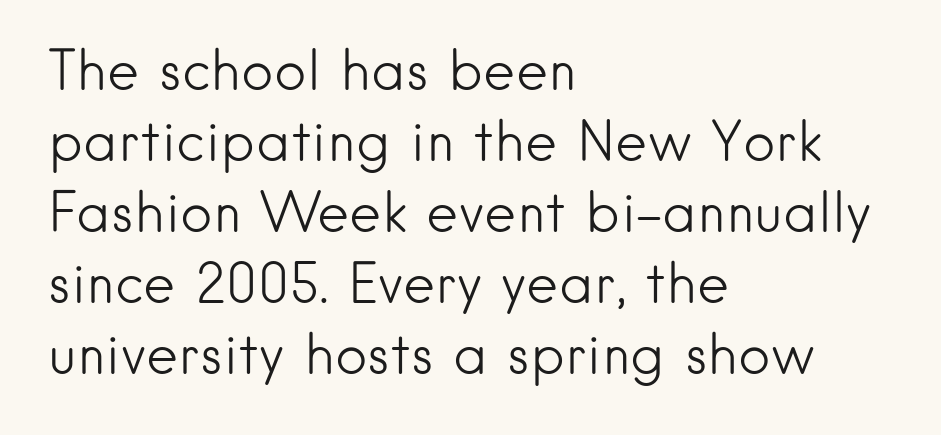
Q: Is the text bold? A: No.
Q: Is the text italic (slanted)? A: No, it is upright.
Q: Is the typeface a serif or a sans-serif typeface? A: Sans-serif.
Q: Is the text underlined? A: No.
Q: How is the paragraph aligned? A: Left-aligned.
Q: Is the spacing between letters normal or unusually wide? A: Normal.
Q: Is the spacing between lines tight, normal or loose? A: Normal.
Q: Width (condensed, normal, or wide)? A: Normal.
Q: Stroke contrast? A: Low.
Q: x-height? A: Small.
Q: Monospaced? A: No.
